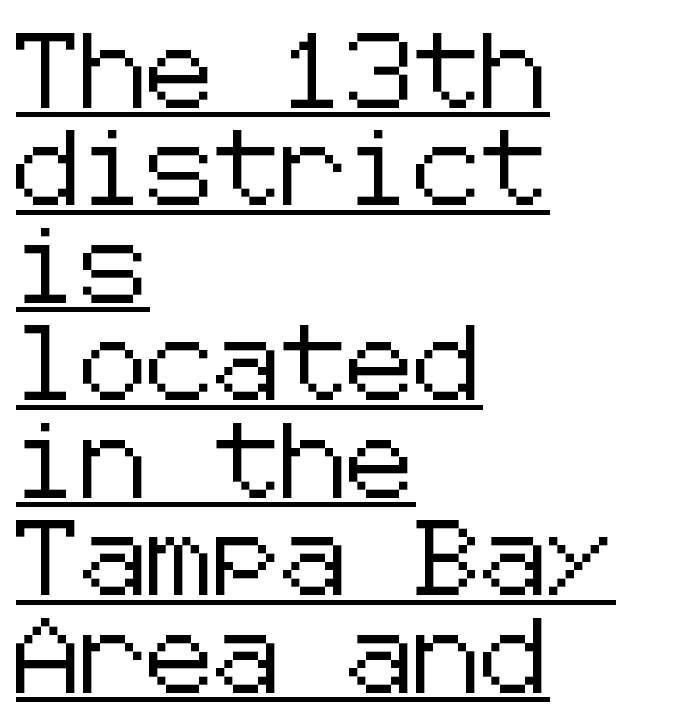
{"serif": "no", "italic": "no", "width": "normal", "stroke_contrast": "low", "x_height": "medium", "underline": "yes", "align": "left", "line_spacing": "normal", "line_spacing_ratio": 1.3, "letter_spacing": "normal", "letter_spacing_em": 0.0, "glyph_px": 75}
